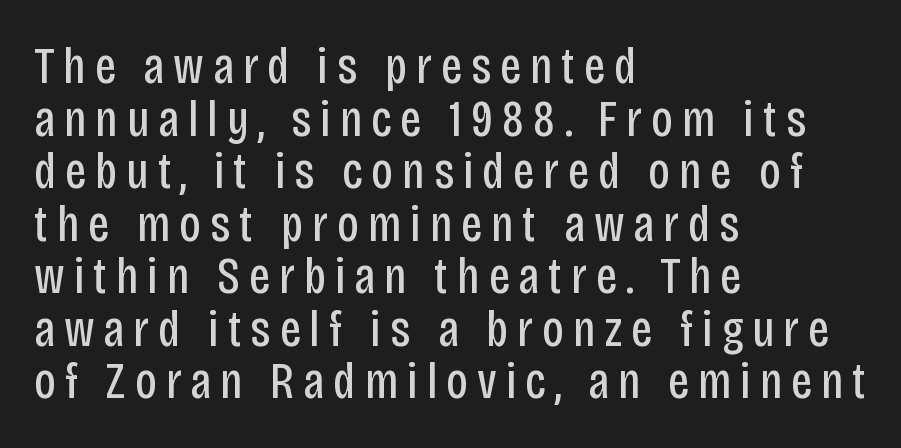
Q: Is the text bold? A: No.
Q: Is the text italic (slanted)? A: No, it is upright.
Q: Is the typeface a serif or a sans-serif typeface? A: Sans-serif.
Q: Is the text underlined? A: No.
Q: How is the paragraph aligned? A: Left-aligned.
Q: Is the spacing between lines tight, normal or loose? A: Tight.
Q: Width (condensed, normal, or wide)? A: Condensed.
Q: Stroke contrast? A: Low.
Q: x-height? A: Large.
Q: Monospaced? A: No.
